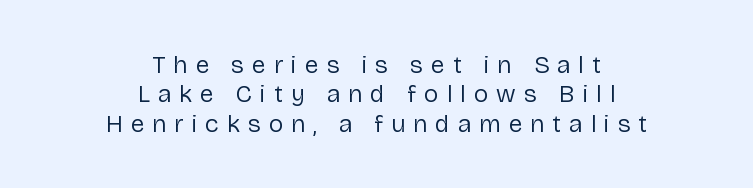
The image shows 25 px text type, upright; set centered, line spacing 1.18x, unusually wide letter spacing (+0.32 em), not underlined.
